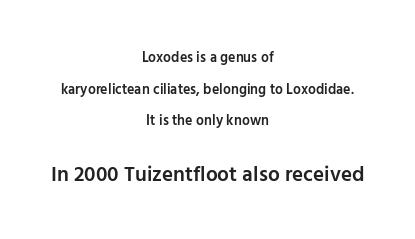
{"italic": "no", "bold": "semi", "underline": "no", "align": "center", "line_spacing": "loose", "line_spacing_ratio": 2.26, "letter_spacing": "normal", "letter_spacing_em": 0.0, "larger_block": "second", "size_ratio": 1.5, "glyph_px": 21}
